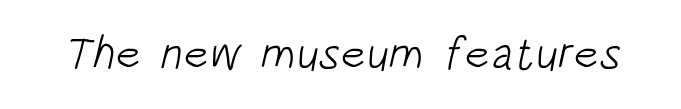
The image shows 46 px light, condensed sans-serif type; set normal letter spacing, not underlined; low stroke contrast and a large x-height.
